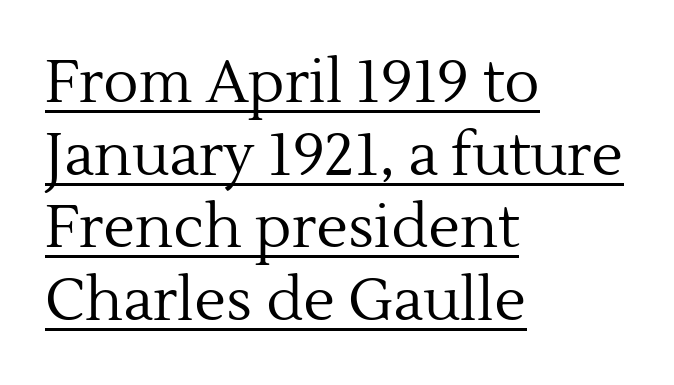
Q: Is the text bold? A: No.
Q: Is the text italic (slanted)? A: No, it is upright.
Q: Is the typeface a serif or a sans-serif typeface? A: Serif.
Q: Is the text underlined? A: Yes.
Q: How is the paragraph aligned? A: Left-aligned.
Q: Is the spacing between letters normal or unusually wide? A: Normal.
Q: Width (condensed, normal, or wide)? A: Normal.
Q: x-height? A: Medium.
Q: Monospaced? A: No.
